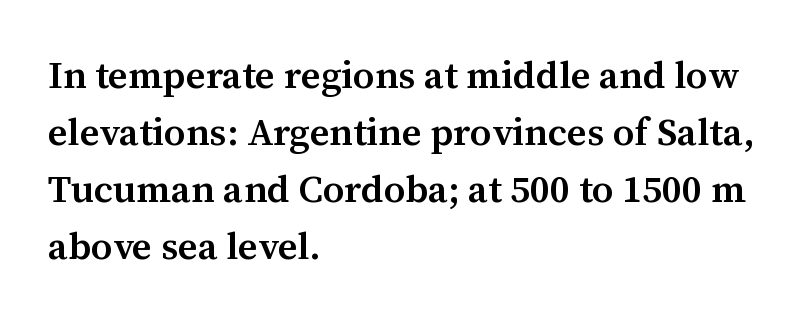
The image shows 38 px semibold serif type, upright; set left-aligned, normal line spacing (1.5x), normal letter spacing, not underlined; medium stroke contrast and a medium x-height.
